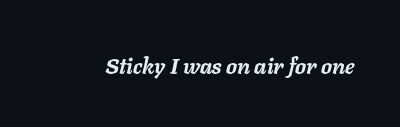
The image shows 22 px bold type, italic (leaning right); set normal letter spacing, not underlined.
